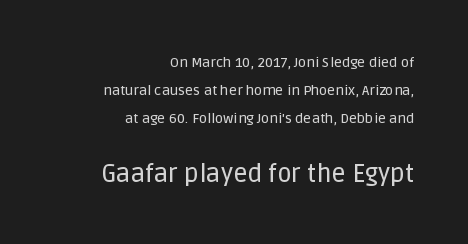
This is roman type, the default non-slanted kind. These lines stack with their right ends in a neat column. Caption: upper text group reduced, lower text group enlarged. A great deal of white space separates one row of letters from the next. Underline: absent.
